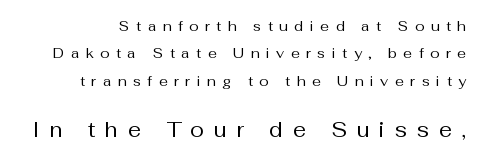
The following chunk of copy outweighs the initial chunk in type size. Observe the wide spacing: letters keep a clear distance from each other. Airy leading. Rendered with straight, roman letterforms. Type without underlining. Nothing heavy about these letters — not bold at all.
